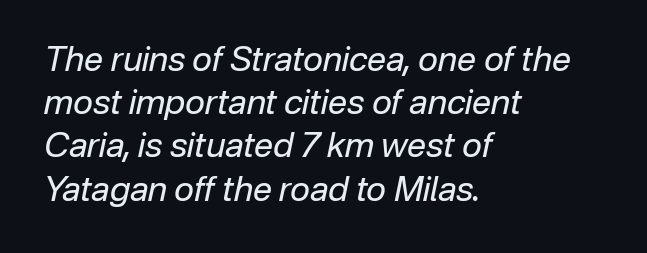
Nobody touched the tracking dial on this one. Does the lettering tilt? It does — this is italic. No heavy texture on the line: the type isn't bold. Leftover space on each line is placed entirely after the last word. Whoever set this chose a conventional vertical rhythm. Character widths vary here, with narrow letters taking less room than wide ones.
